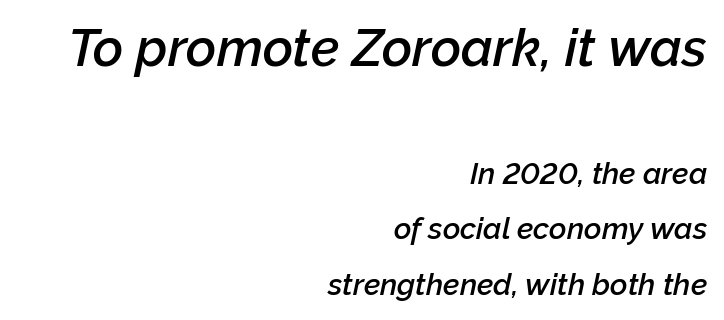
The baseline area is clear. No extra tracking has been applied to these lines. Typesetter's note — upper block bumped up in size, lower block left smaller. The typesetter chose a ragged-left arrangement here. A typesetter would call this proportional, since set widths differ per character.
